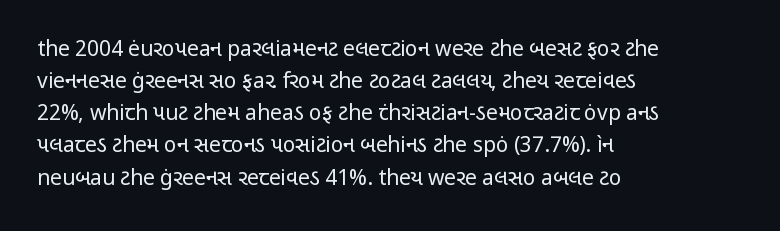
Is the block centered? No — it sits flush against the left margin. Honestly, the row spacing looks completely unremarkable. Check under the words: just untouched page. Ascenders rise straight up at ninety degrees. Nobody touched the tracking dial on this one.
